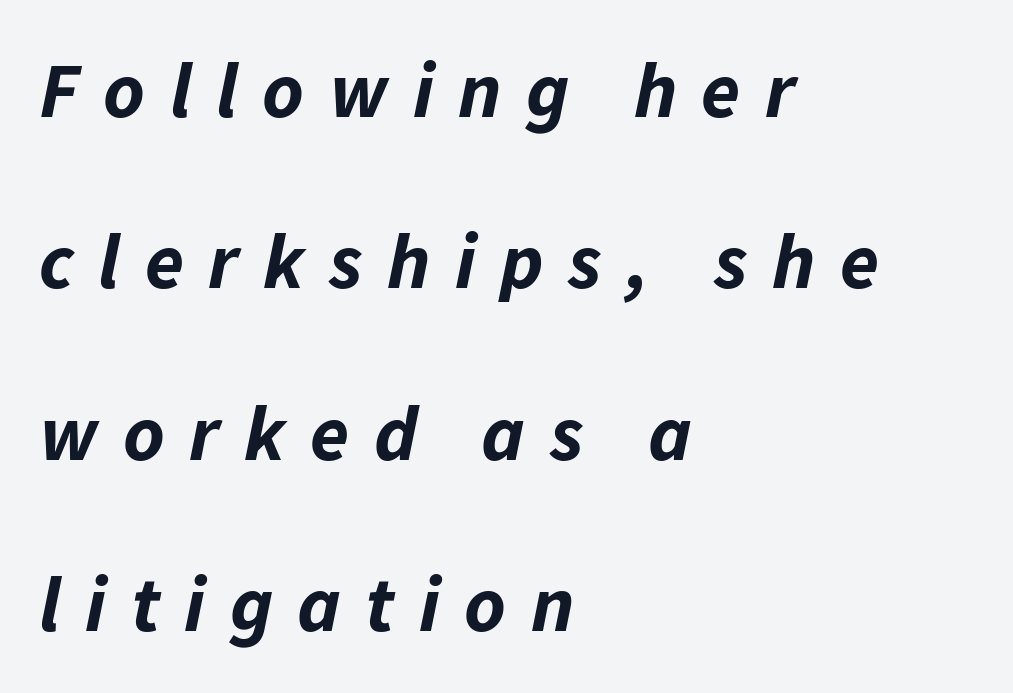
Q: Is the text bold? A: Yes.
Q: Is the text italic (slanted)? A: Yes, it leans right by about 11 degrees.
Q: Is the text underlined? A: No.
Q: How is the paragraph aligned? A: Left-aligned.
Q: Is the spacing between letters normal or unusually wide? A: Unusually wide.
Q: Is the spacing between lines tight, normal or loose? A: Loose.
Q: Width (condensed, normal, or wide)? A: Normal.
Q: Stroke contrast? A: Low.
Q: x-height? A: Medium.
Q: Monospaced? A: No.
